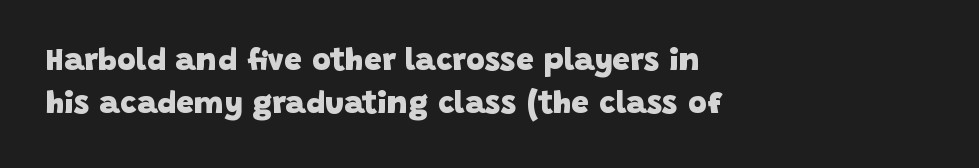
Letter spacing: default. Proportional: the letters do not fall into vertical columns. Notice how thick the strokes are: this is what a full bold looks like. The lines sit at an ordinary, default distance from one another. These lines are set flush left with a ragged right edge. The glyphs in this specimen are sans serif.
